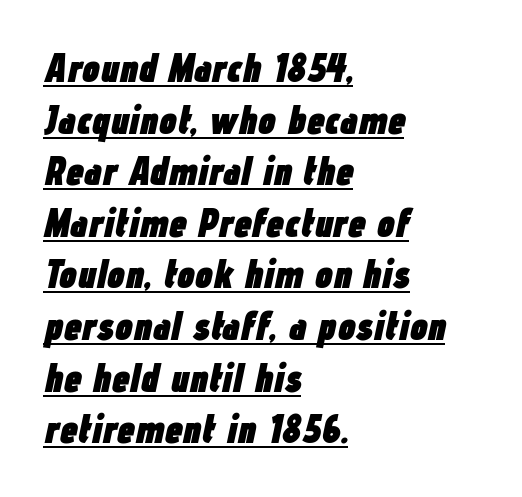
The rendering uses the underline text-decoration. Line spacing here is normal. Caption: bold face, heavy strokes. Is the block centered? No — it sits flush against the left margin. The letterforms sit shoulder to shoulder at normal distance. Is this a fixed-width face? No — the glyphs have proportional, varying widths.
